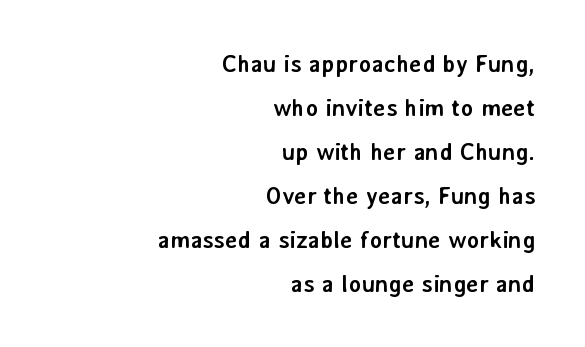
Q: Is the text bold? A: Yes.
Q: Is the text italic (slanted)? A: No, it is upright.
Q: Is the text underlined? A: No.
Q: How is the paragraph aligned? A: Right-aligned.
Q: Is the spacing between letters normal or unusually wide? A: Normal.
